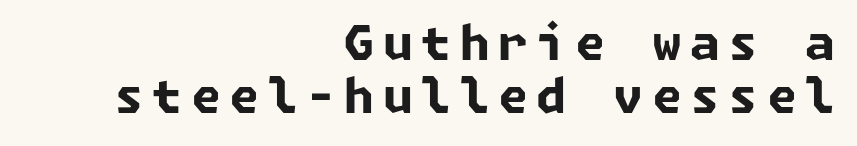
Rule under the text: the space is simply empty. Regarding serifs, this sample does without them. Plenty of ink on the page — the face is bold. Caption: multi-line text, flush right, ragged left. A typesetter would call this leading minimal, almost set solid.
